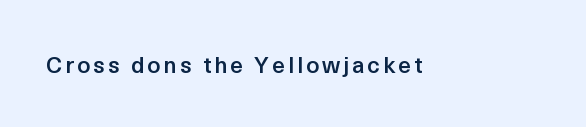
{"italic": "no", "bold": "semi", "underline": "no", "glyph_px": 23}
